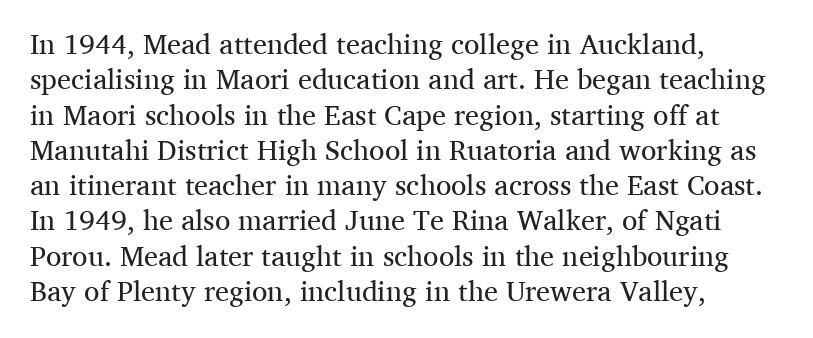
Q: Is the text bold? A: No.
Q: Is the text italic (slanted)? A: No, it is upright.
Q: Is the typeface a serif or a sans-serif typeface? A: Serif.
Q: Is the text underlined? A: No.
Q: How is the paragraph aligned? A: Left-aligned.
Q: Is the spacing between letters normal or unusually wide? A: Normal.
Q: Is the spacing between lines tight, normal or loose? A: Normal.
Q: Width (condensed, normal, or wide)? A: Normal.
Q: Stroke contrast? A: Medium.
Q: x-height? A: Medium.
Q: Monospaced? A: No.
